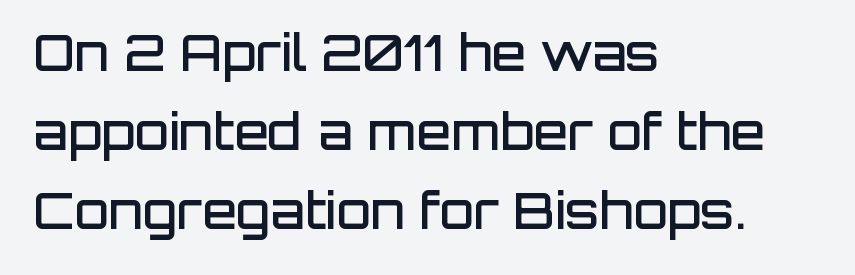
Q: Is the text bold? A: Semi-bold.
Q: Is the text italic (slanted)? A: No, it is upright.
Q: Is the typeface a serif or a sans-serif typeface? A: Sans-serif.
Q: Is the text underlined? A: No.
Q: How is the paragraph aligned? A: Left-aligned.
Q: Is the spacing between letters normal or unusually wide? A: Normal.
Q: Is the spacing between lines tight, normal or loose? A: Normal.
Q: Width (condensed, normal, or wide)? A: Normal.
Q: Stroke contrast? A: Low.
Q: x-height? A: Large.
Q: Monospaced? A: No.
